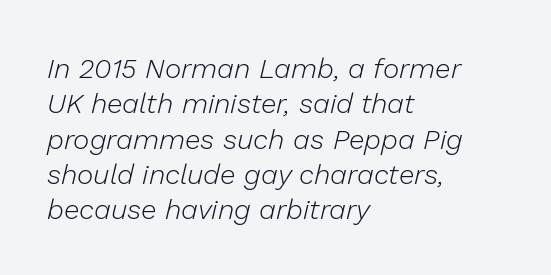
The passage shown has conventional tracking throughout. The face looks like a standard text weight, possibly lighter. Does the leading feel generous? No, just average. Do the characters align in a grid? No, the font is proportional. Teacher's note: observe the even left margin — that is flush-left alignment.
